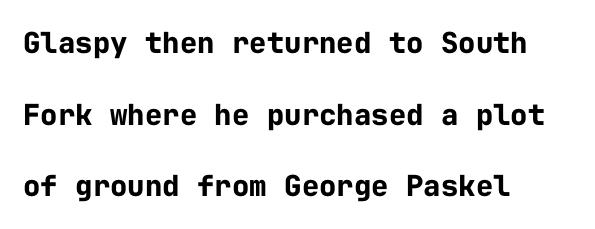
The image shows 29 px bold sans-serif type, upright, monospaced; set left-aligned, loose line spacing (2.47x), normal letter spacing, not underlined; low stroke contrast and a medium x-height.
